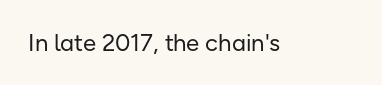
Only glyphs here, with clear space below each row. Notice how the stems are strictly vertical — no italics here. Between one letter and the next there's only the usual sliver of space. Is this a heavy cut? Hardly; it is regular or lighter.
